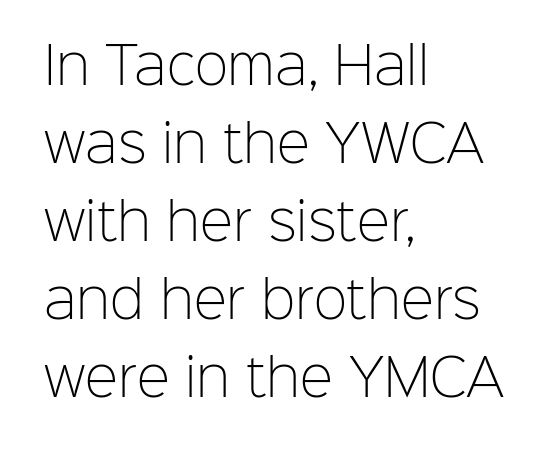
The image shows 50 px light sans-serif type, upright; set left-aligned, normal line spacing (1.56x), normal letter spacing, not underlined; low stroke contrast and a medium x-height.
